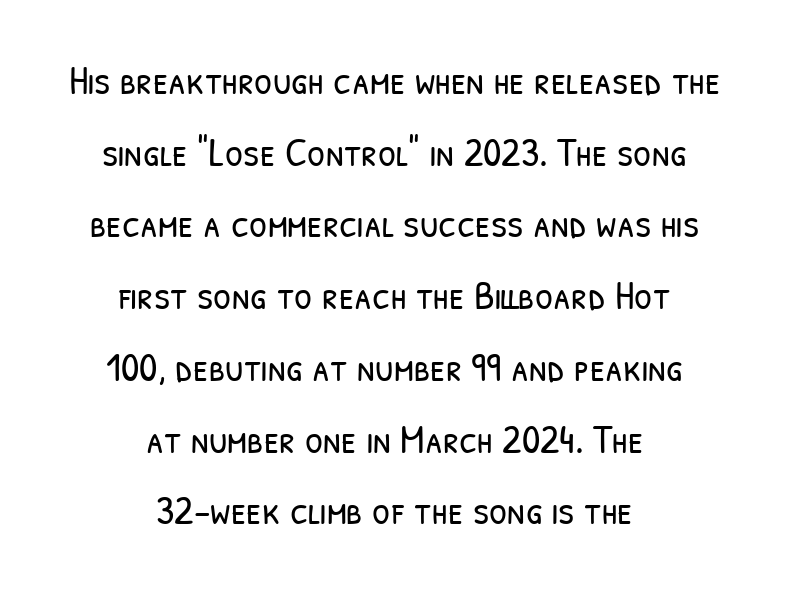
Looks like regular typesetting: each glyph gets only the width it needs. Where is the straight margin? There isn't one; the lines are centered. Is this a sans? Yes — the strokes have no serifs. Each row of text sits above clean, open space.
